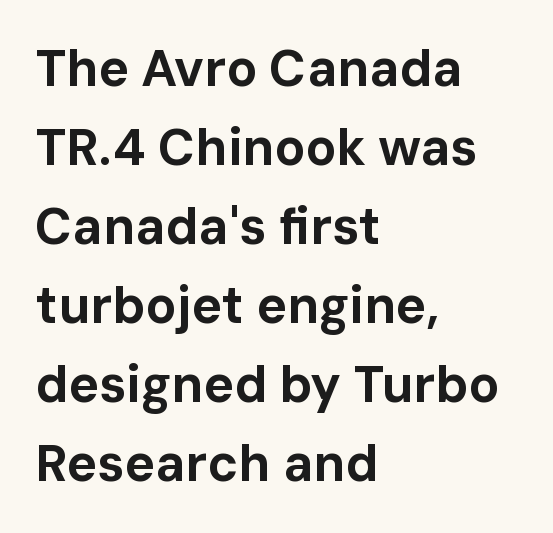
Q: Is the text bold? A: Yes.
Q: Is the text italic (slanted)? A: No, it is upright.
Q: Is the typeface a serif or a sans-serif typeface? A: Sans-serif.
Q: Is the text underlined? A: No.
Q: How is the paragraph aligned? A: Left-aligned.
Q: Is the spacing between letters normal or unusually wide? A: Normal.
Q: Is the spacing between lines tight, normal or loose? A: Normal.
Q: Width (condensed, normal, or wide)? A: Normal.
Q: Stroke contrast? A: Low.
Q: x-height? A: Medium.
Q: Monospaced? A: No.
